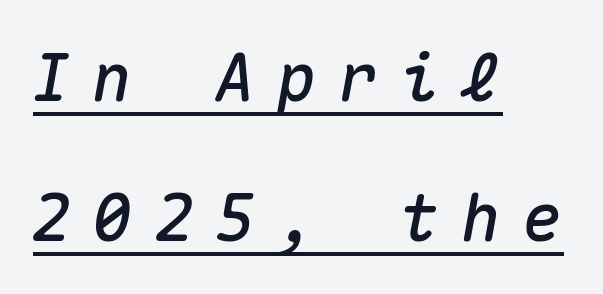
{"italic": "yes", "lean": "right", "slant_degrees": 10, "width": "normal", "stroke_contrast": "medium", "x_height": "medium", "monospaced": "yes", "underline": "yes", "align": "left", "line_spacing": "loose", "line_spacing_ratio": 2.12, "letter_spacing": "wide", "letter_spacing_em": 0.33, "glyph_px": 66}
